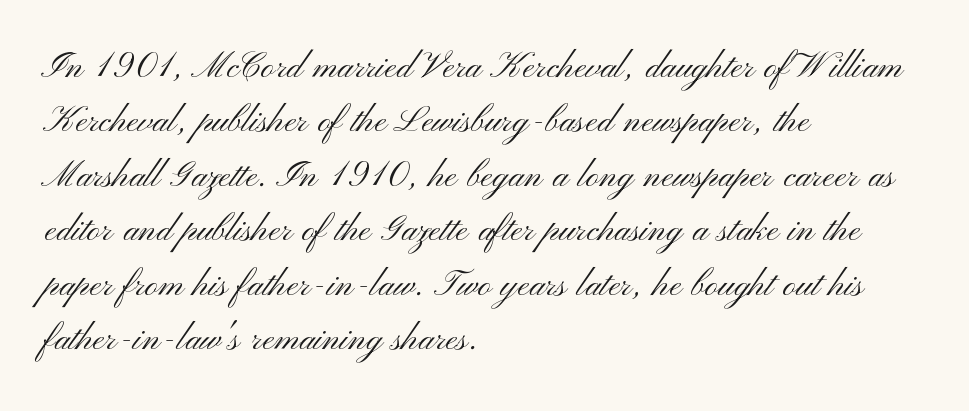
{"serif": "no", "bold": "no", "weight": "light", "width": "wide", "stroke_contrast": "medium", "x_height": "small", "monospaced": "no", "underline": "no", "align": "left", "line_spacing_ratio": 1.21, "letter_spacing": "normal", "letter_spacing_em": 0.0, "glyph_px": 45}
